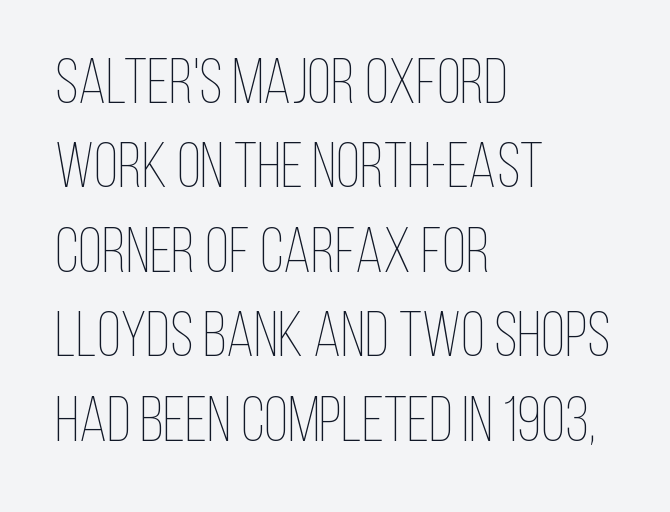
{"italic": "no", "bold": "no", "weight": "thin", "width": "condensed", "stroke_contrast": "low", "x_height": "large", "monospaced": "no", "underline": "no", "align": "left", "line_spacing": "normal", "line_spacing_ratio": 1.34, "letter_spacing": "normal", "letter_spacing_em": 0.0, "glyph_px": 63}
